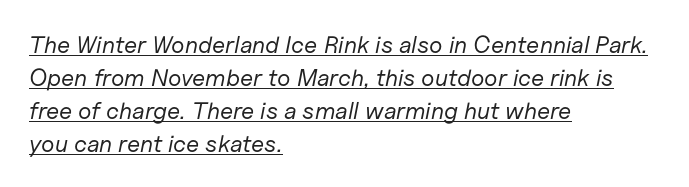
The image shows 24 px text type, italic (leaning right); set left-aligned, normal line spacing (1.37x), normal letter spacing, underlined.
